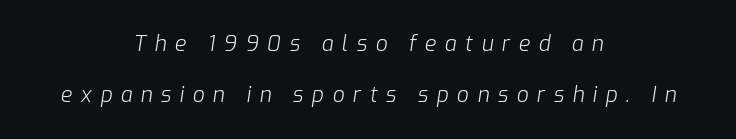
{"italic": "yes", "lean": "right", "slant_degrees": 9, "bold": "no", "underline": "no", "align": "center", "line_spacing": "loose", "line_spacing_ratio": 2.45, "letter_spacing": "wide", "letter_spacing_em": 0.4, "glyph_px": 21}
